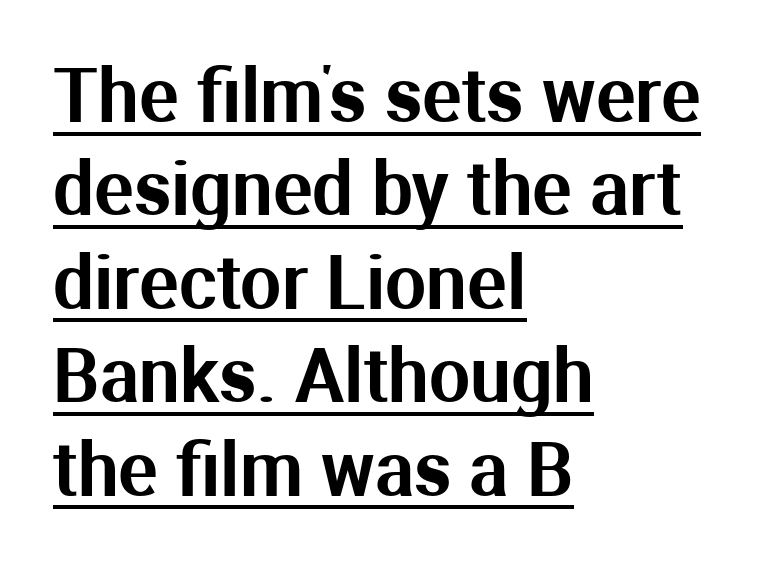
{"serif": "no", "italic": "no", "width": "normal", "stroke_contrast": "medium", "x_height": "medium", "monospaced": "no", "underline": "yes", "align": "left", "line_spacing": "normal", "line_spacing_ratio": 1.28, "letter_spacing": "normal", "letter_spacing_em": 0.0, "glyph_px": 73}
